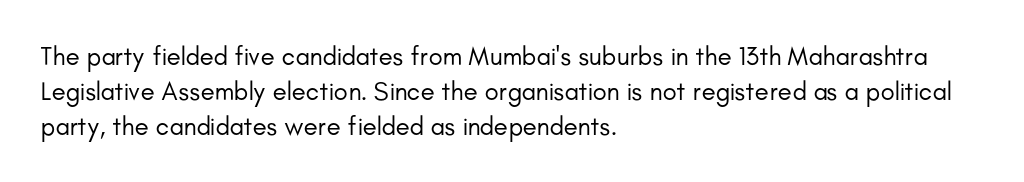
The strip under each line holds only bare page. Short note: letters normally spaced. The axis of the letterforms is exactly vertical. Line spacing here is normal. The rendering anchors every line to the left-hand side.
